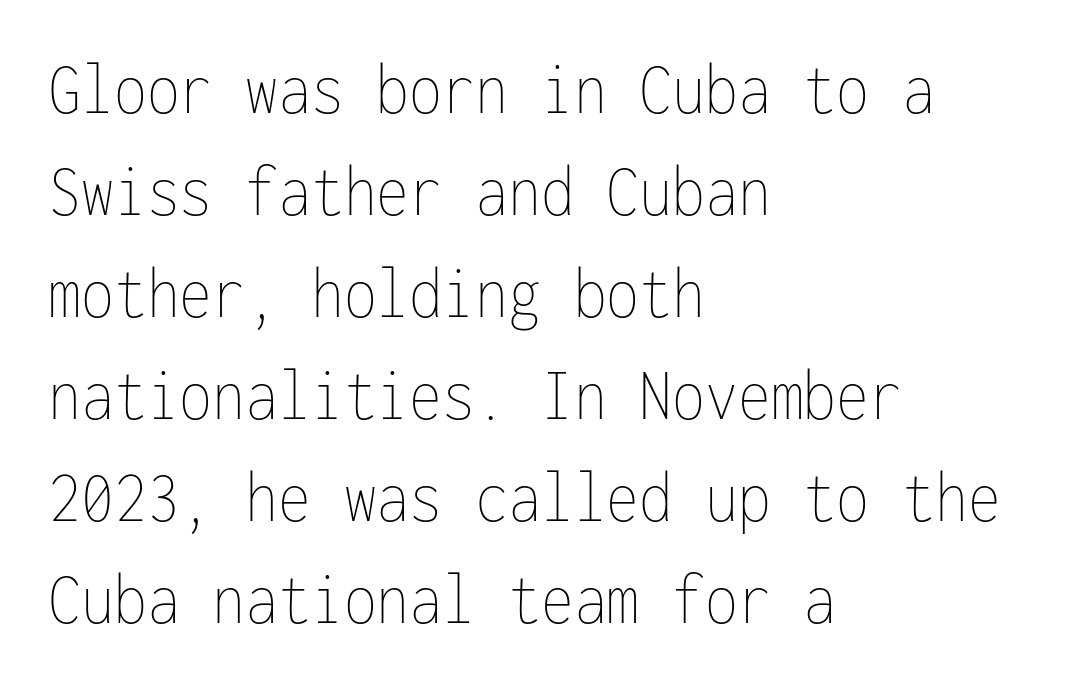
Q: Is the text bold? A: No.
Q: Is the text italic (slanted)? A: No, it is upright.
Q: Is the text underlined? A: No.
Q: How is the paragraph aligned? A: Left-aligned.
Q: Is the spacing between letters normal or unusually wide? A: Normal.
Q: Is the spacing between lines tight, normal or loose? A: Normal.
Q: Width (condensed, normal, or wide)? A: Condensed.
Q: Stroke contrast? A: Low.
Q: x-height? A: Medium.
Q: Monospaced? A: Yes.
